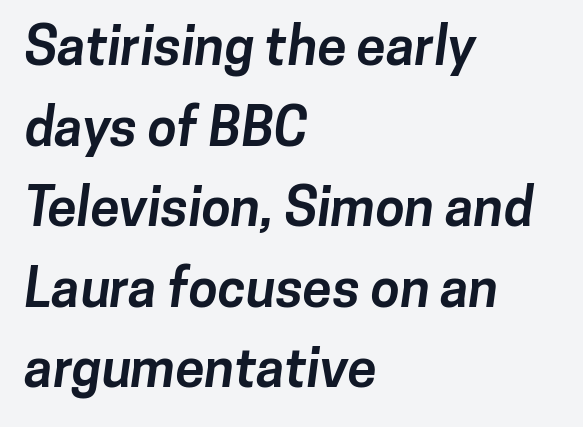
The image shows 53 px bold sans-serif type; set left-aligned, normal line spacing (1.52x), normal letter spacing, not underlined; low stroke contrast and a medium x-height.
